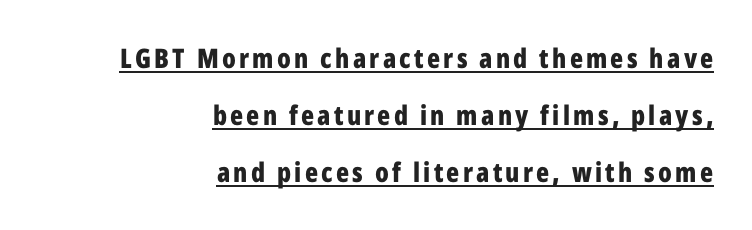
The image shows 27 px bold type, upright; set right-aligned, loose line spacing (2.12x), underlined.
